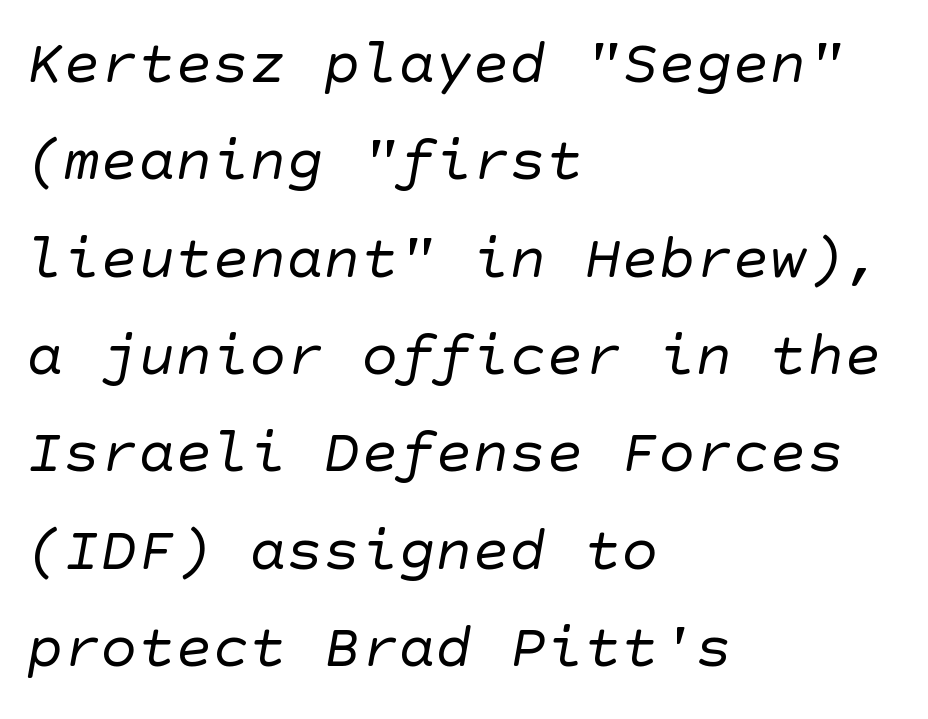
The image shows 62 px regular-weight sans-serif type; set left-aligned, normal line spacing (1.57x), normal letter spacing, not underlined; low stroke contrast and a large x-height.
